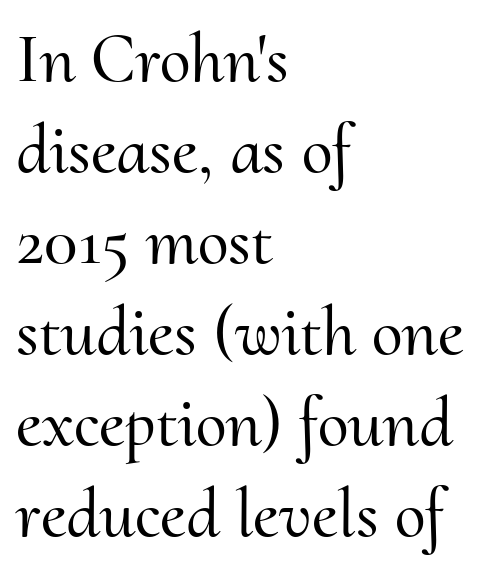
{"serif": "yes", "italic": "no", "width": "normal", "stroke_contrast": "medium", "x_height": "small", "monospaced": "no", "underline": "no", "align": "left", "line_spacing": "normal", "line_spacing_ratio": 1.3, "letter_spacing": "normal", "letter_spacing_em": 0.0, "glyph_px": 70}
